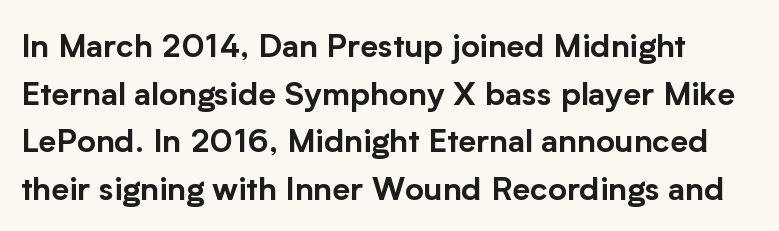
{"serif": "no", "italic": "no", "width": "normal", "stroke_contrast": "low", "x_height": "medium", "monospaced": "no", "underline": "no", "line_spacing": "normal", "line_spacing_ratio": 1.49, "letter_spacing": "normal", "letter_spacing_em": 0.0, "glyph_px": 32}
